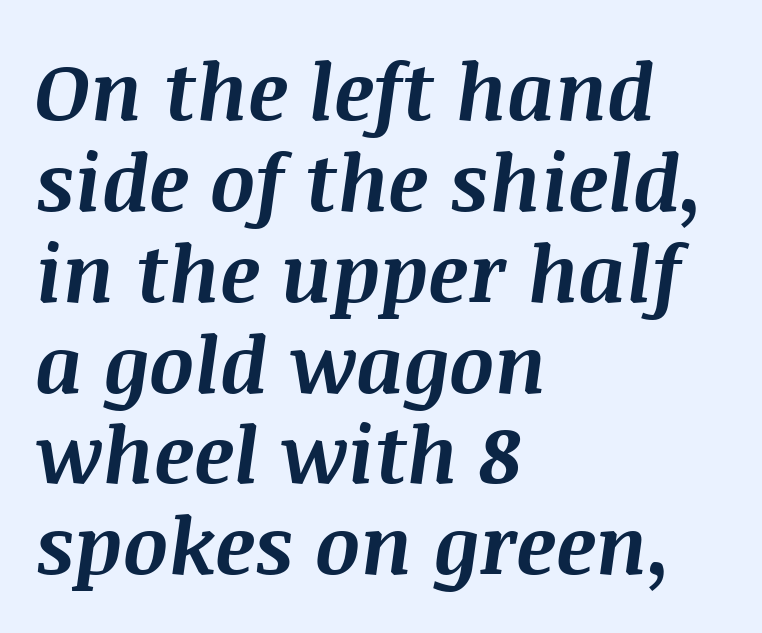
The image shows 79 px bold type, italic (leaning right); set left-aligned, tight line spacing (1.15x), normal letter spacing, not underlined; medium stroke contrast and a large x-height.
